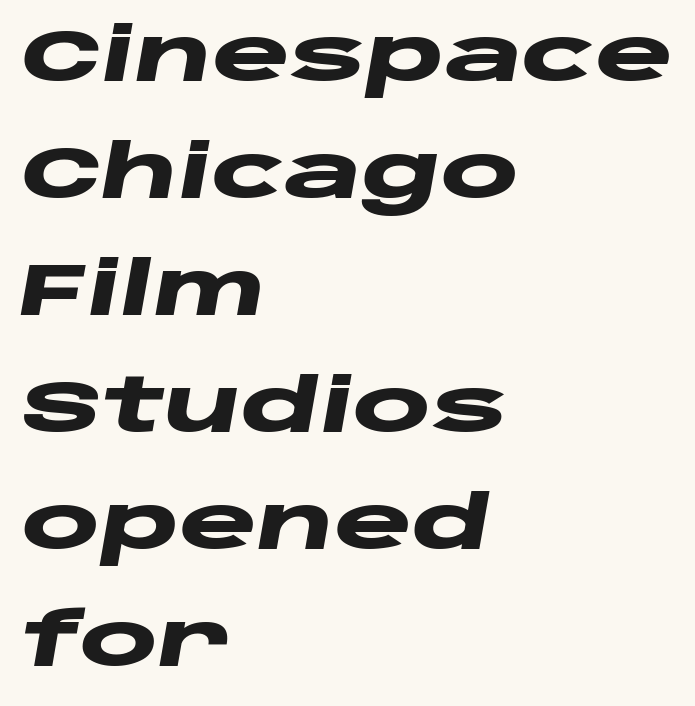
Q: Is the text bold? A: Yes.
Q: Is the text italic (slanted)? A: Yes, it leans right by about 10 degrees.
Q: Is the text underlined? A: No.
Q: How is the paragraph aligned? A: Left-aligned.
Q: Is the spacing between letters normal or unusually wide? A: Normal.
Q: Is the spacing between lines tight, normal or loose? A: Normal.
Q: Width (condensed, normal, or wide)? A: Wide.
Q: Stroke contrast? A: Low.
Q: x-height? A: Large.
Q: Monospaced? A: No.
